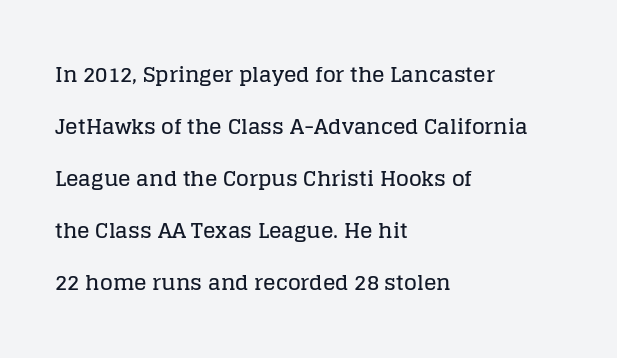
{"italic": "no", "underline": "no", "align": "left", "line_spacing": "loose", "line_spacing_ratio": 2.48, "letter_spacing": "normal", "letter_spacing_em": 0.0, "glyph_px": 21}
